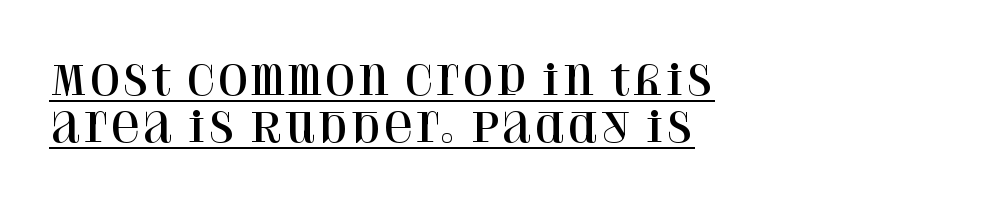
Q: Is the text italic (slanted)? A: No, it is upright.
Q: Is the typeface a serif or a sans-serif typeface? A: Serif.
Q: Is the text underlined? A: Yes.
Q: How is the paragraph aligned? A: Left-aligned.
Q: Is the spacing between letters normal or unusually wide? A: Normal.
Q: Width (condensed, normal, or wide)? A: Normal.
Q: Stroke contrast? A: High.
Q: x-height? A: Large.
Q: Monospaced? A: No.
